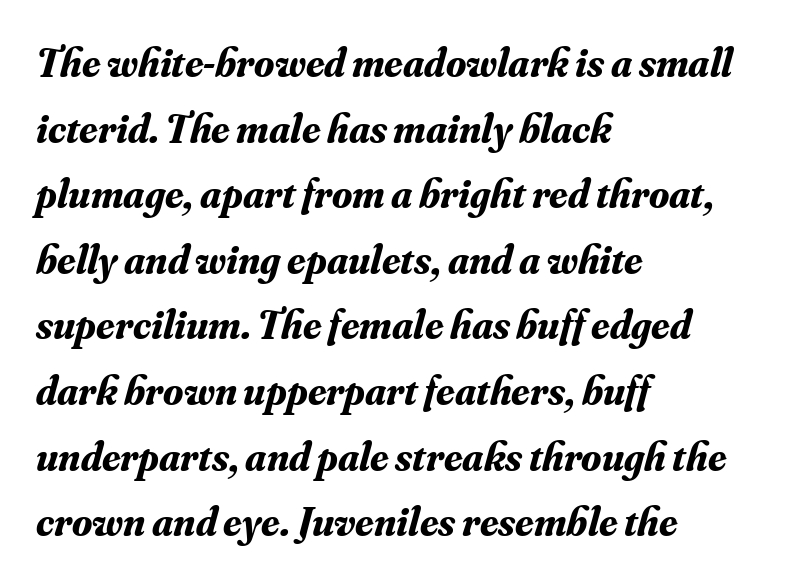
Q: Is the text bold? A: Yes.
Q: Is the text italic (slanted)? A: Yes, it leans right by about 16 degrees.
Q: Is the typeface a serif or a sans-serif typeface? A: Serif.
Q: Is the text underlined? A: No.
Q: How is the paragraph aligned? A: Left-aligned.
Q: Is the spacing between letters normal or unusually wide? A: Normal.
Q: Is the spacing between lines tight, normal or loose? A: Normal.
Q: Width (condensed, normal, or wide)? A: Normal.
Q: Stroke contrast? A: Medium.
Q: x-height? A: Small.
Q: Monospaced? A: No.
